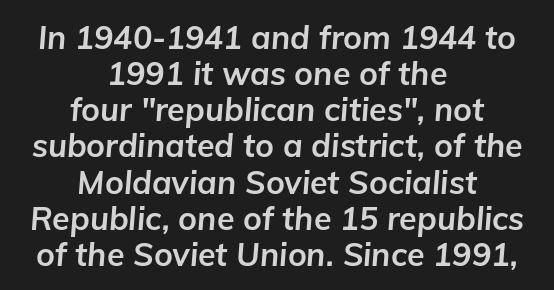
The image shows 32 px bold type, italic (leaning right); set centered, tight line spacing (1.13x), normal letter spacing, not underlined; low stroke contrast and a medium x-height.
